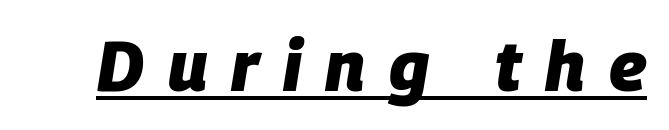
Heavy-handed strokes throughout: this text is bold. You could not count columns in this text — the font is proportionally spaced. This rendering widens character spacing well past its baseline value. Descenders here cross a horizontal rule under the line. The typography opts for an oblique posture over an upright one.
